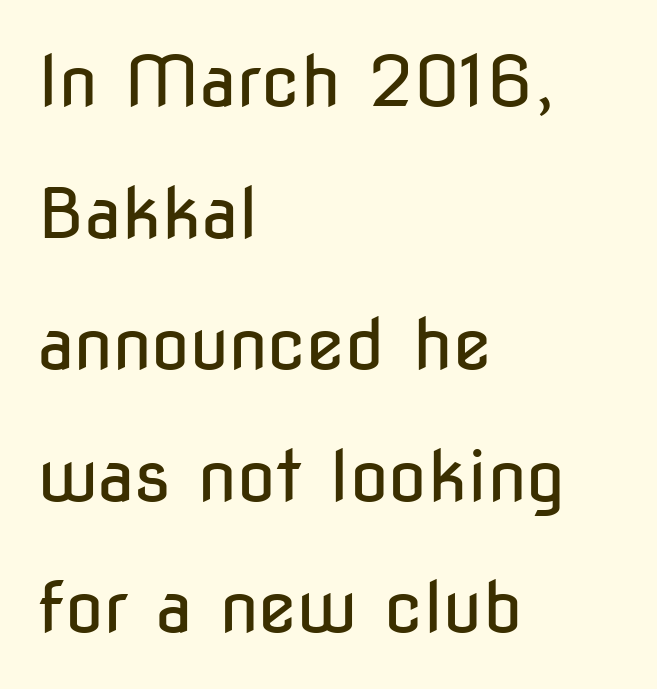
Q: Is the text bold? A: No.
Q: Is the text italic (slanted)? A: No, it is upright.
Q: Is the typeface a serif or a sans-serif typeface? A: Sans-serif.
Q: Is the text underlined? A: No.
Q: How is the paragraph aligned? A: Left-aligned.
Q: Is the spacing between letters normal or unusually wide? A: Normal.
Q: Width (condensed, normal, or wide)? A: Condensed.
Q: Stroke contrast? A: Low.
Q: x-height? A: Medium.
Q: Monospaced? A: No.
